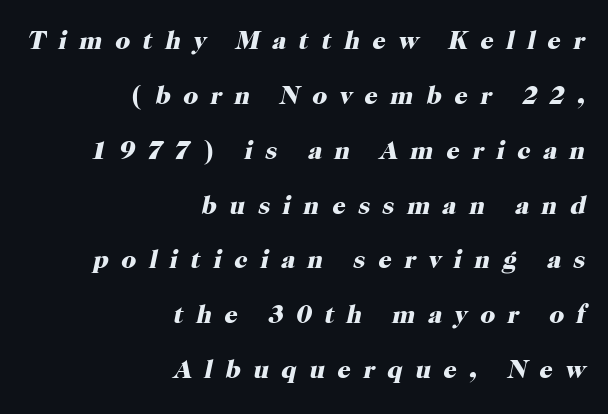
{"italic": "yes", "lean": "right", "slant_degrees": 12, "bold": "yes", "underline": "no", "align": "right", "line_spacing": "loose", "line_spacing_ratio": 2.11, "letter_spacing": "wide", "letter_spacing_em": 0.48, "glyph_px": 26}
